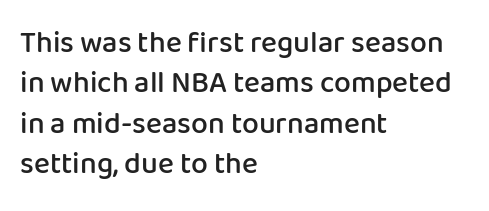
The typeface chosen for these lines omits serifs. Caption: multi-line text, flush left, ragged right. It's the straight-up-and-down kind of type. Observe the ordinary spacing: letters are neighbours, not strangers. Semibold letterforms, between regular and bold. Has an underline been added? It has not.
